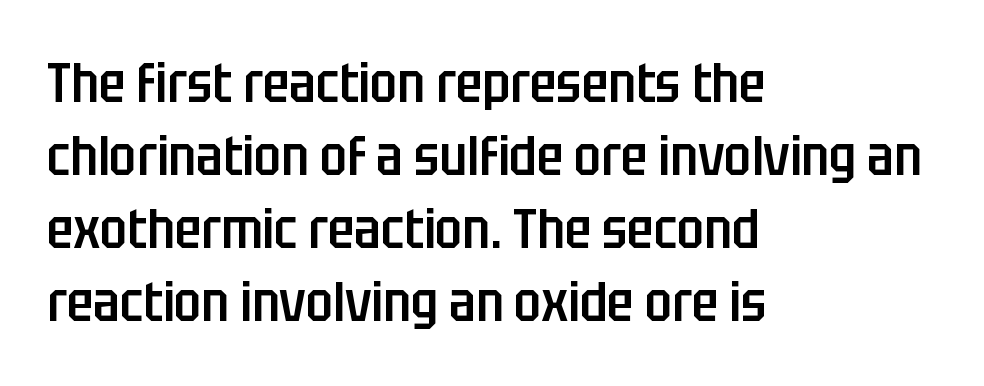
{"serif": "no", "italic": "no", "bold": "semi", "weight": "semibold", "width": "condensed", "stroke_contrast": "low", "x_height": "large", "monospaced": "no", "underline": "no", "align": "left", "line_spacing": "normal", "line_spacing_ratio": 1.33, "letter_spacing": "normal", "letter_spacing_em": 0.0, "glyph_px": 55}
